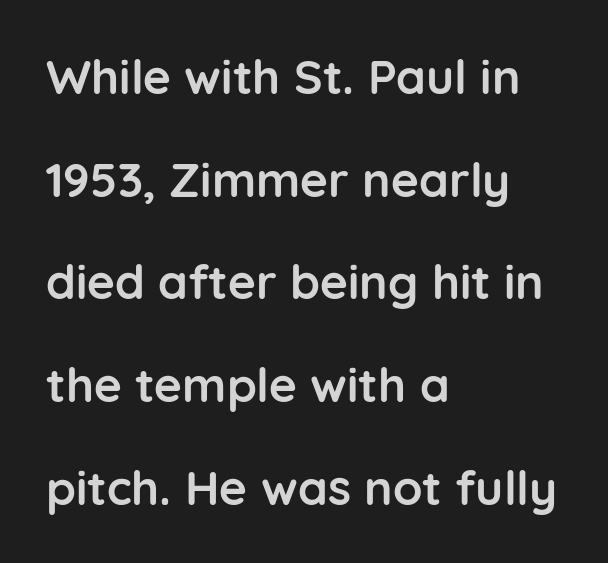
Q: Is the text bold? A: Yes.
Q: Is the text italic (slanted)? A: No, it is upright.
Q: Is the typeface a serif or a sans-serif typeface? A: Sans-serif.
Q: Is the text underlined? A: No.
Q: How is the paragraph aligned? A: Left-aligned.
Q: Is the spacing between letters normal or unusually wide? A: Normal.
Q: Is the spacing between lines tight, normal or loose? A: Loose.
Q: Width (condensed, normal, or wide)? A: Normal.
Q: Stroke contrast? A: Low.
Q: x-height? A: Medium.
Q: Monospaced? A: No.
